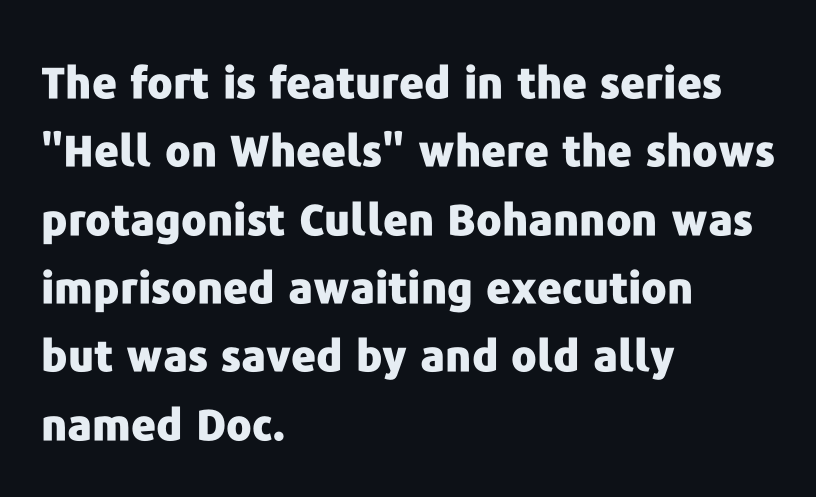
The image shows 43 px heavy sans-serif type, upright; set left-aligned, normal line spacing (1.59x), normal letter spacing, not underlined; low stroke contrast and a medium x-height.
